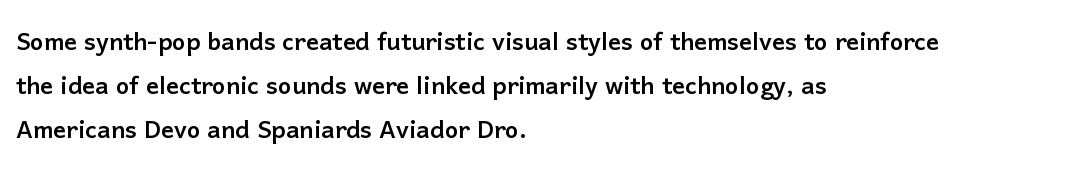
The image shows 32 px sans-serif type, upright; set left-aligned, normal line spacing (1.38x), normal letter spacing, not underlined; low stroke contrast and a medium x-height.
